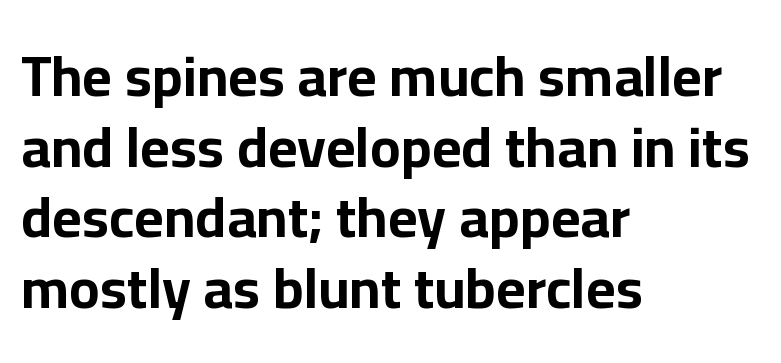
Q: Is the text bold? A: Yes.
Q: Is the text italic (slanted)? A: No, it is upright.
Q: Is the typeface a serif or a sans-serif typeface? A: Sans-serif.
Q: Is the text underlined? A: No.
Q: How is the paragraph aligned? A: Left-aligned.
Q: Is the spacing between letters normal or unusually wide? A: Normal.
Q: Width (condensed, normal, or wide)? A: Normal.
Q: Stroke contrast? A: Low.
Q: x-height? A: Medium.
Q: Monospaced? A: No.
